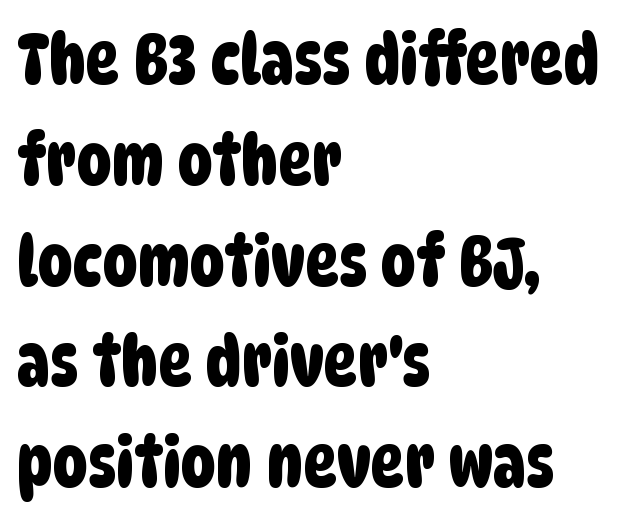
Each letter keeps its own natural width here, so spacing adapts to shape. I'd call this a sans setting — the letters go barefoot. Glyph-to-glyph distance matches everyday printed text. The gap between lines stays unmarked. The block of text has a typical density, with ordinary space between rows. The ragged edge is on the right, which tells us the setting is flush left.
